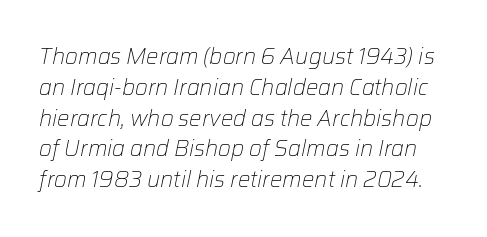
Vertically, the passage feels balanced, rows spaced as you'd expect. Clear beneath every line of the passage. Tracking value appears to be zero — textbook default spacing. Caption: face not bold, strokes unweighted. The face used here has a pronounced slope to its letters.
